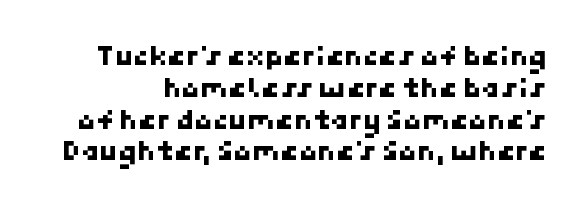
Q: Is the typeface a serif or a sans-serif typeface? A: Sans-serif.
Q: Is the text underlined? A: No.
Q: Is the spacing between letters normal or unusually wide? A: Normal.
Q: Is the spacing between lines tight, normal or loose? A: Tight.
Q: Width (condensed, normal, or wide)? A: Normal.
Q: Stroke contrast? A: Low.
Q: x-height? A: Medium.
